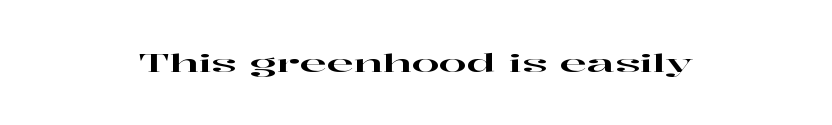
Has an underline been added? It has not. Do the letters lean? They stand straight. The tracking reads as untouched default to a designer's eye. Layout note: lines centered.
